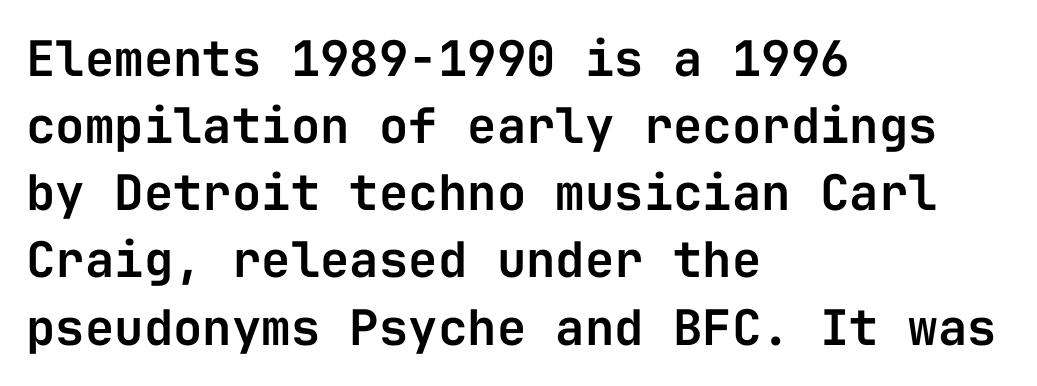
Q: Is the text italic (slanted)? A: No, it is upright.
Q: Is the typeface a serif or a sans-serif typeface? A: Sans-serif.
Q: Is the text underlined? A: No.
Q: How is the paragraph aligned? A: Left-aligned.
Q: Is the spacing between letters normal or unusually wide? A: Normal.
Q: Is the spacing between lines tight, normal or loose? A: Normal.
Q: Width (condensed, normal, or wide)? A: Normal.
Q: Stroke contrast? A: Low.
Q: x-height? A: Medium.
Q: Monospaced? A: Yes.
